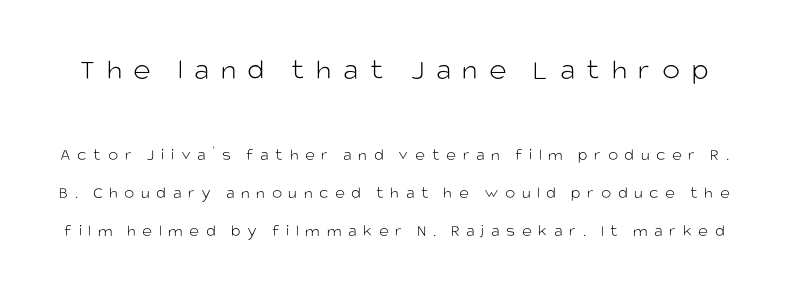
The foot of each line stays bare and open. Line spacing here is loose. Stems here are at most as thick as an everyday book face. Each letter's strokes conclude bluntly, with no projecting serifs. Ordinary non-slanted type is in use. Size contrast runs from large at the top to small at the bottom.
